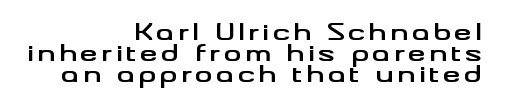
The image shows 22 px bold type, upright; set right-aligned, tight line spacing (0.96x), not underlined.
